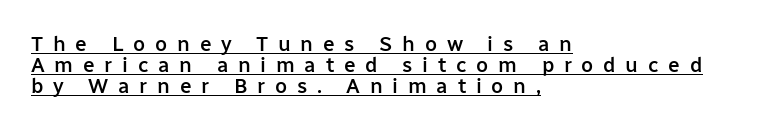
Q: Is the text bold? A: Semi-bold.
Q: Is the text italic (slanted)? A: No, it is upright.
Q: Is the text underlined? A: Yes.
Q: How is the paragraph aligned? A: Left-aligned.
Q: Is the spacing between letters normal or unusually wide? A: Unusually wide.
Q: Is the spacing between lines tight, normal or loose? A: Tight.
